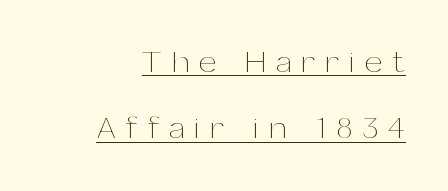
The image shows 31 px thin type, upright; set loose line spacing (2.14x), unusually wide letter spacing (+0.34 em), underlined; medium stroke contrast and a medium x-height.
